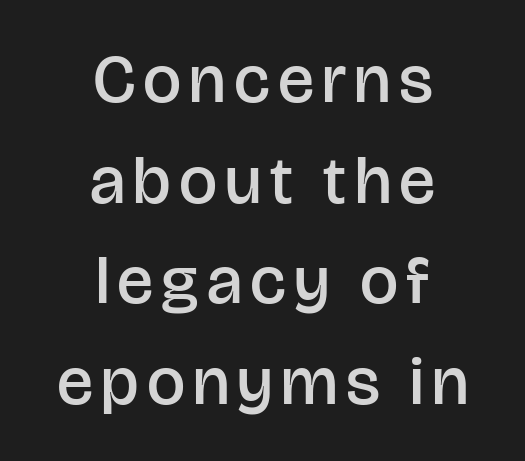
The image shows 68 px semibold sans-serif type, upright; set centered, normal line spacing (1.48x), not underlined; low stroke contrast and a large x-height.
